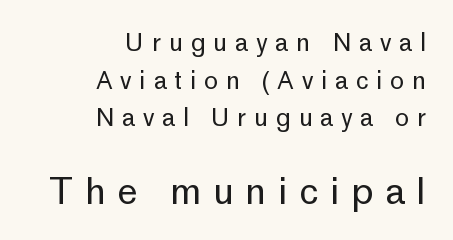
Q: Is the text bold? A: No.
Q: Is the text italic (slanted)? A: No, it is upright.
Q: Is the typeface a serif or a sans-serif typeface? A: Sans-serif.
Q: Is the text underlined? A: No.
Q: How is the paragraph aligned? A: Right-aligned.
Q: Is the spacing between letters normal or unusually wide? A: Unusually wide.
Q: Is the spacing between lines tight, normal or loose? A: Normal.
Q: Which block of text is set in a larger size, the first (top) or the second (bottom)? A: The second (bottom) one.
Q: Width (condensed, normal, or wide)? A: Normal.
Q: Stroke contrast? A: Low.
Q: x-height? A: Medium.
Q: Monospaced? A: No.
